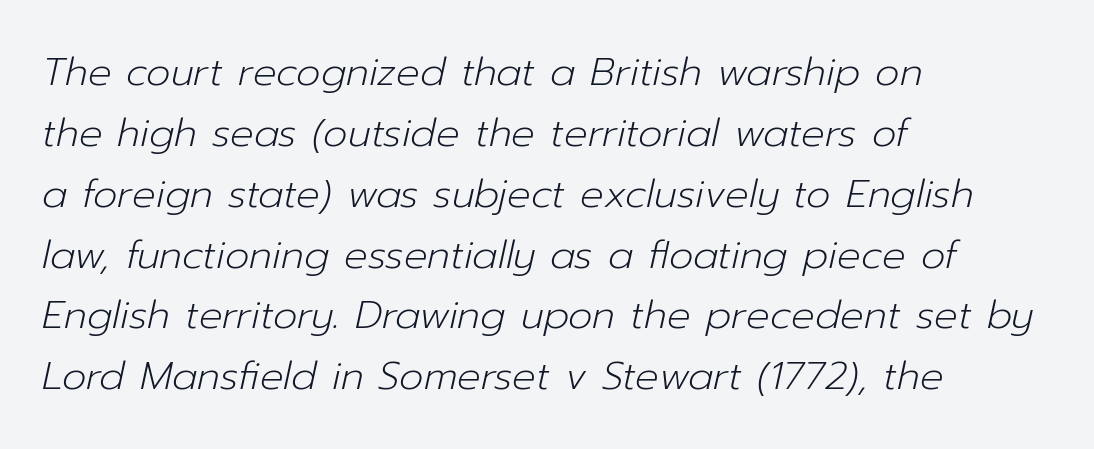
The image shows 39 px light type, italic (leaning right); set left-aligned, normal line spacing (1.56x), normal letter spacing, not underlined; low stroke contrast and a medium x-height.
